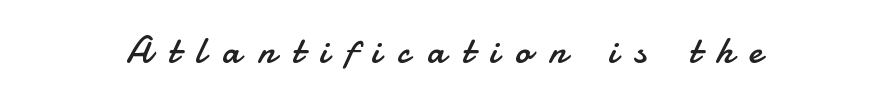
Q: Is the text bold? A: No.
Q: Is the text italic (slanted)? A: Yes.
Q: Is the typeface a serif or a sans-serif typeface? A: Sans-serif.
Q: Is the text underlined? A: No.
Q: Is the spacing between letters normal or unusually wide? A: Unusually wide.
Q: Width (condensed, normal, or wide)? A: Normal.
Q: Stroke contrast? A: Low.
Q: x-height? A: Small.
Q: Monospaced? A: No.
